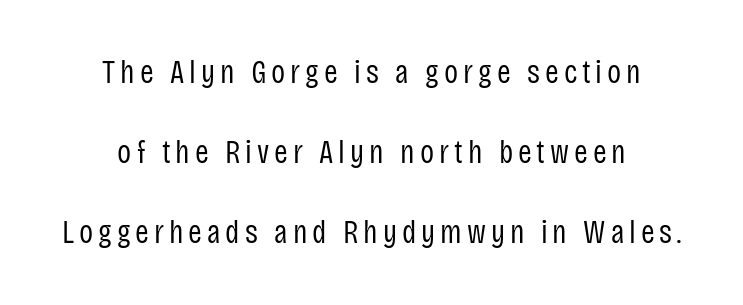
Every character sits straight up, as roman type does. Character widths vary here, with narrow letters taking less room than wide ones. Does the type have serifs? No, each stem ends abruptly. Bare-footed words on every line. If you measured baseline to baseline, you'd find a long distance.
